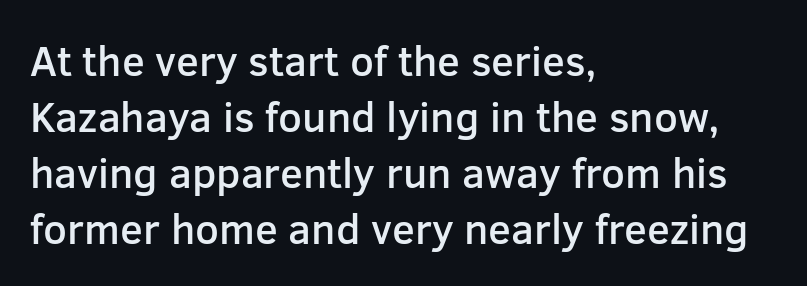
{"serif": "no", "italic": "no", "bold": "semi", "weight": "semibold", "width": "normal", "stroke_contrast": "low", "x_height": "medium", "monospaced": "no", "underline": "no", "align": "left", "line_spacing": "normal", "line_spacing_ratio": 1.33, "letter_spacing": "normal", "letter_spacing_em": 0.0, "glyph_px": 42}
